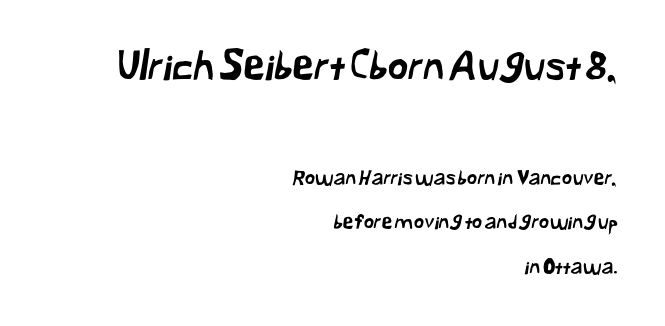
{"serif": "no", "width": "normal", "stroke_contrast": "low", "x_height": "medium", "monospaced": "no", "underline": "no", "align": "right", "line_spacing": "loose", "line_spacing_ratio": 2.22, "letter_spacing": "normal", "letter_spacing_em": 0.0, "larger_block": "first", "size_ratio": 2.0, "glyph_px": 40}
